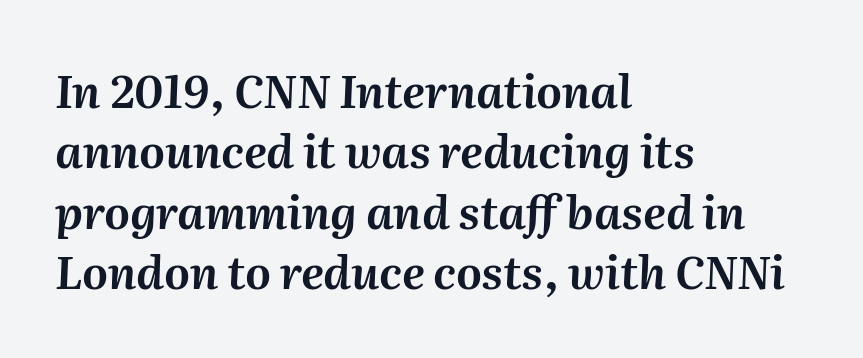
Q: Is the text italic (slanted)? A: Yes, it leans right by about 2 degrees.
Q: Is the text underlined? A: No.
Q: How is the paragraph aligned? A: Left-aligned.
Q: Is the spacing between letters normal or unusually wide? A: Normal.
Q: Is the spacing between lines tight, normal or loose? A: Normal.
Q: Width (condensed, normal, or wide)? A: Normal.
Q: Stroke contrast? A: Medium.
Q: x-height? A: Medium.
Q: Monospaced? A: No.
